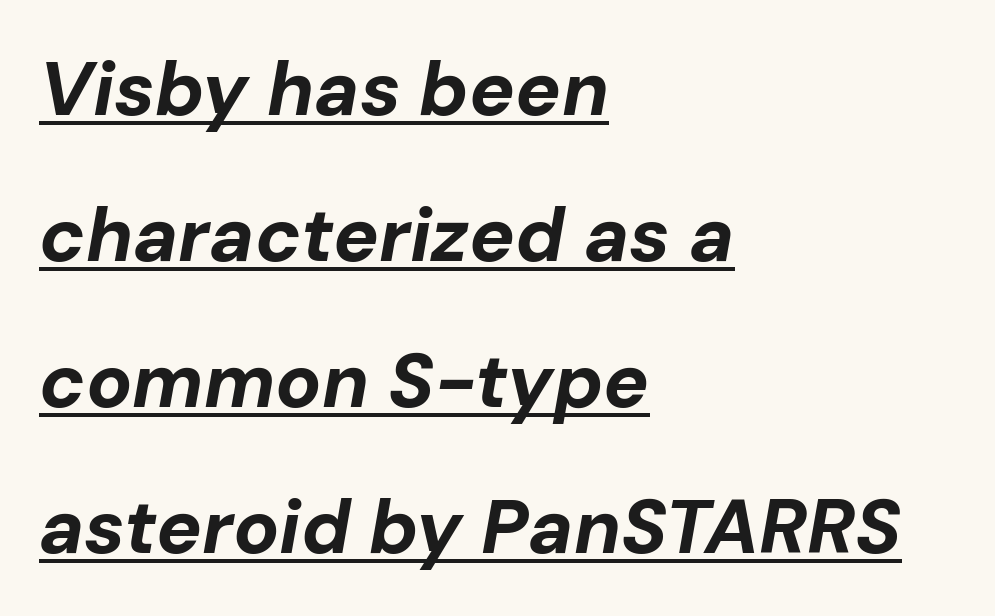
Caption: bold face, heavy strokes. Do the characters align in a grid? No, the font is proportional. Leading: increased. The face used here has a pronounced slope to its letters. A student would call this left alignment; a typographer would say flush left, rag right.
